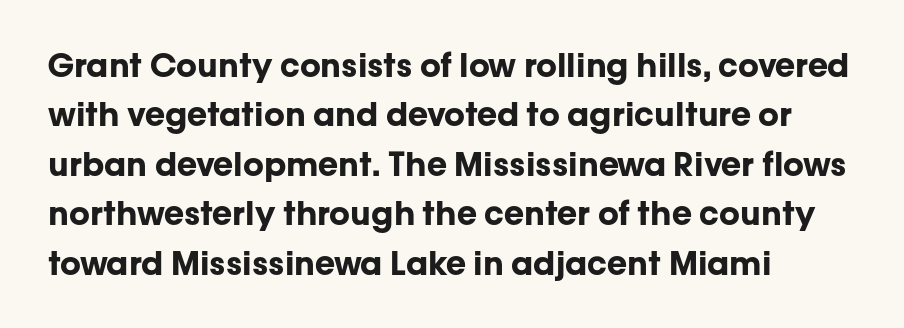
Q: Is the text bold? A: Yes.
Q: Is the text italic (slanted)? A: No, it is upright.
Q: Is the typeface a serif or a sans-serif typeface? A: Sans-serif.
Q: Is the text underlined? A: No.
Q: How is the paragraph aligned? A: Left-aligned.
Q: Is the spacing between letters normal or unusually wide? A: Normal.
Q: Is the spacing between lines tight, normal or loose? A: Normal.
Q: Width (condensed, normal, or wide)? A: Normal.
Q: Stroke contrast? A: Low.
Q: x-height? A: Medium.
Q: Monospaced? A: No.
